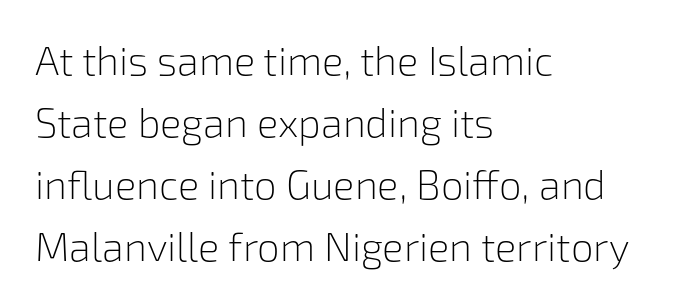
Q: Is the text bold? A: No.
Q: Is the text italic (slanted)? A: No, it is upright.
Q: Is the typeface a serif or a sans-serif typeface? A: Sans-serif.
Q: Is the text underlined? A: No.
Q: How is the paragraph aligned? A: Left-aligned.
Q: Is the spacing between letters normal or unusually wide? A: Normal.
Q: Is the spacing between lines tight, normal or loose? A: Normal.
Q: Width (condensed, normal, or wide)? A: Normal.
Q: Stroke contrast? A: Low.
Q: x-height? A: Medium.
Q: Monospaced? A: No.
